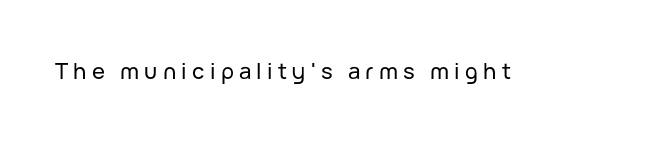
The image shows 22 px text type, upright; set unusually wide letter spacing (+0.24 em), not underlined.
